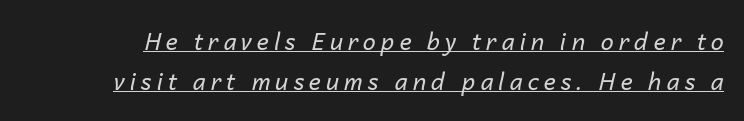
Posture: slanted. The face used here is rendered with a markedly widened letterfit. These characters rest on top of a visible drawn line. Weight: in the light-to-regular range.
